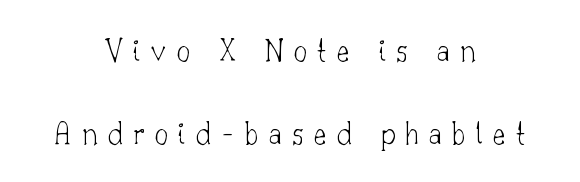
Q: Is the text bold? A: No.
Q: Is the text italic (slanted)? A: No, it is upright.
Q: Is the typeface a serif or a sans-serif typeface? A: Serif.
Q: Is the text underlined? A: No.
Q: How is the paragraph aligned? A: Centered.
Q: Is the spacing between letters normal or unusually wide? A: Unusually wide.
Q: Is the spacing between lines tight, normal or loose? A: Loose.
Q: Width (condensed, normal, or wide)? A: Normal.
Q: Stroke contrast? A: Low.
Q: x-height? A: Small.
Q: Monospaced? A: No.
